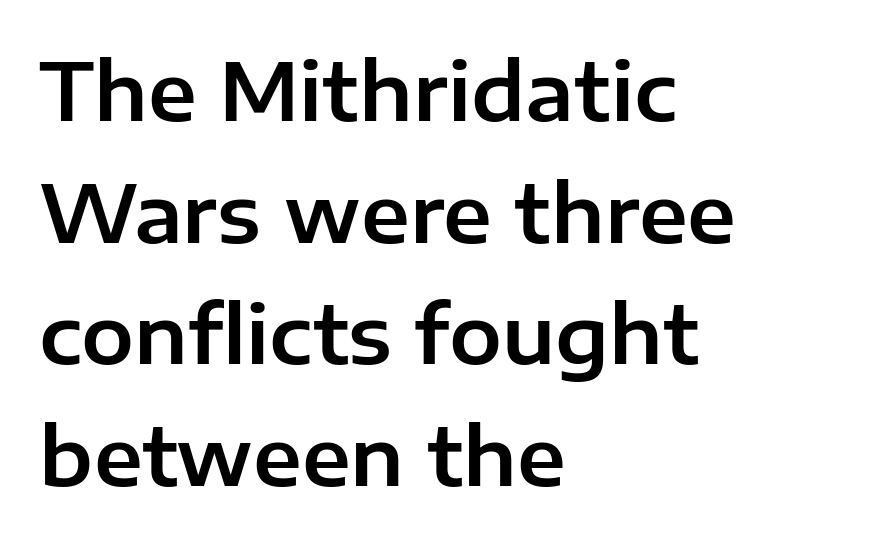
The image shows 79 px sans-serif type, upright; set left-aligned, normal line spacing (1.54x), normal letter spacing, not underlined; low stroke contrast and a medium x-height.
